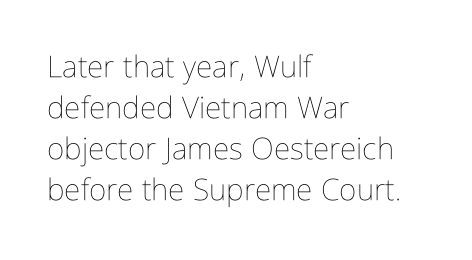
{"italic": "no", "bold": "no", "weight": "thin", "width": "condensed", "stroke_contrast": "low", "x_height": "medium", "monospaced": "no", "underline": "no", "align": "left", "line_spacing": "normal", "line_spacing_ratio": 1.37, "letter_spacing": "normal", "letter_spacing_em": 0.0, "glyph_px": 30}
